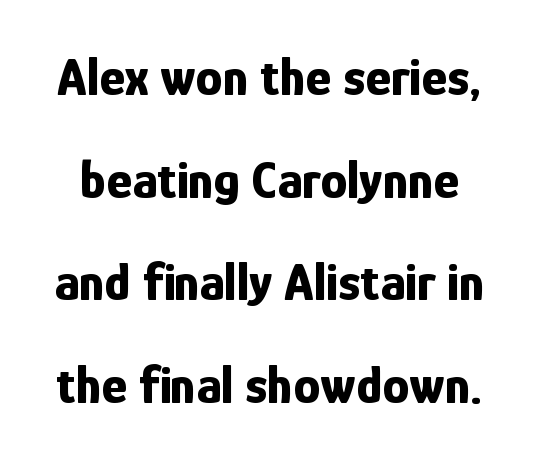
The letterforms sit shoulder to shoulder at normal distance. The zone under the glyphs is completely vacant. Successive baselines arrive slowly, with a big drop between each. Look at the stroke-to-counter ratio: heavy, a bold. Posture: upright roman.
